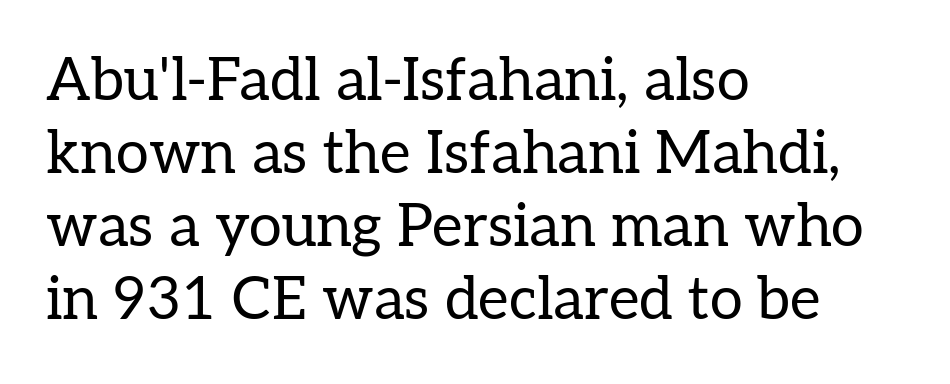
Q: Is the text bold? A: No.
Q: Is the text italic (slanted)? A: No, it is upright.
Q: Is the typeface a serif or a sans-serif typeface? A: Serif.
Q: Is the text underlined? A: No.
Q: How is the paragraph aligned? A: Left-aligned.
Q: Is the spacing between letters normal or unusually wide? A: Normal.
Q: Width (condensed, normal, or wide)? A: Normal.
Q: Stroke contrast? A: Low.
Q: x-height? A: Medium.
Q: Monospaced? A: No.
